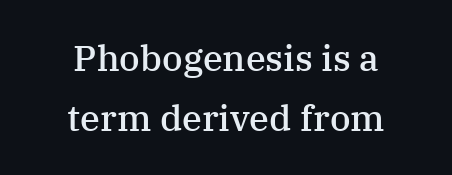
The image shows 36 px semibold serif type, upright; set centered, normal line spacing (1.66x), normal letter spacing, not underlined; medium stroke contrast and a medium x-height.
